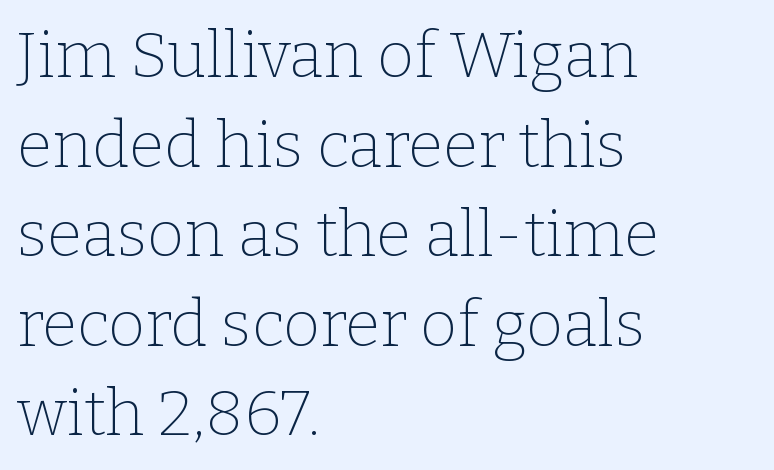
The image shows 64 px thin serif type, upright; set left-aligned, normal line spacing (1.4x), normal letter spacing, not underlined; low stroke contrast and a medium x-height.
